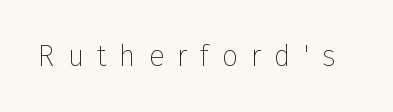
The image shows 29 px thin sans-serif type, upright; set unusually wide letter spacing (+0.44 em), not underlined; low stroke contrast and a medium x-height.
